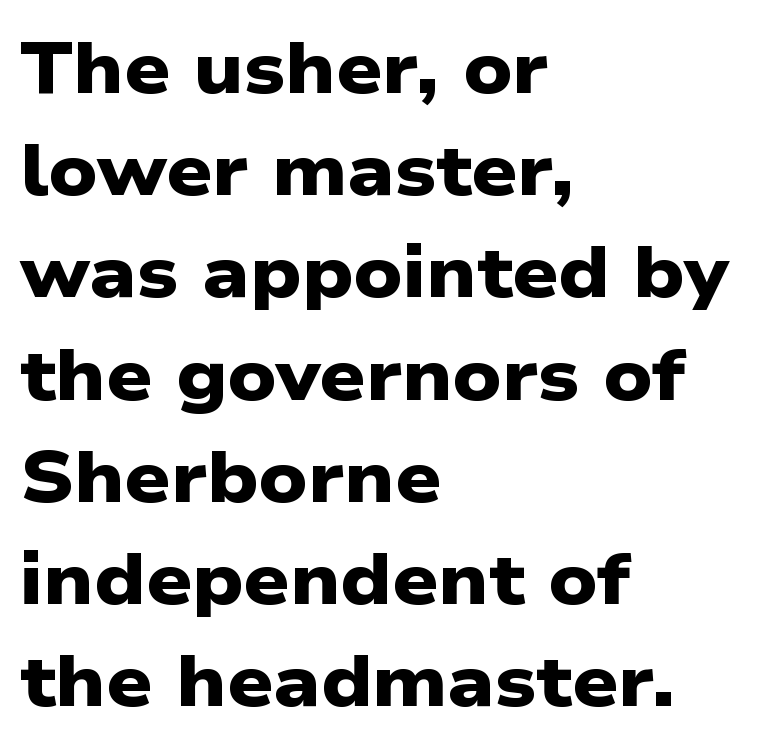
The image shows 72 px heavy, wide sans-serif type; set left-aligned, normal line spacing (1.42x), normal letter spacing, not underlined; low stroke contrast and a medium x-height.
